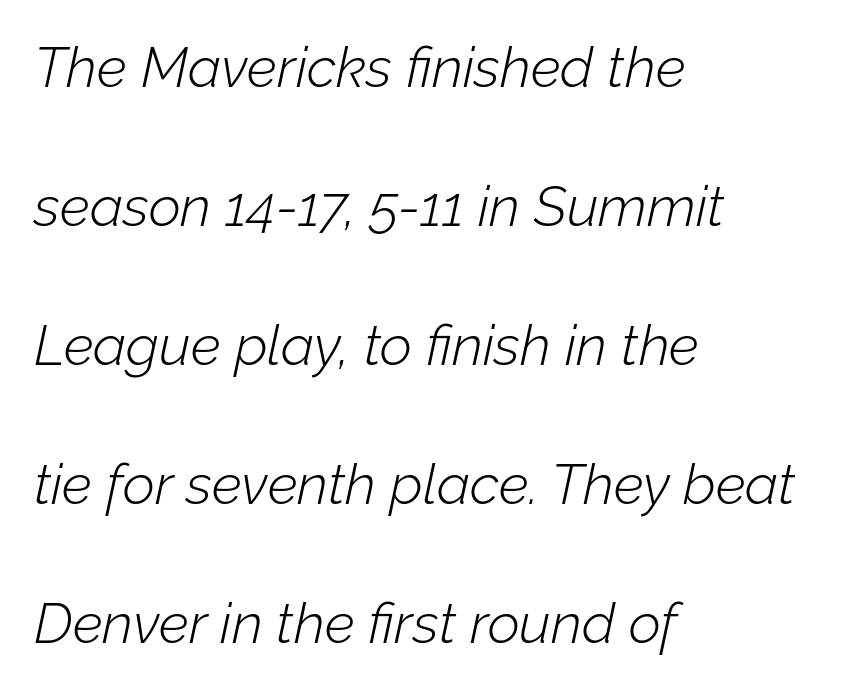
A clean baseline with only descenders dipping below it. Heft: none added — not bold. Italic? Definitely — the glyphs are oblique. Observe the ordinary spacing: letters are neighbours, not strangers.
